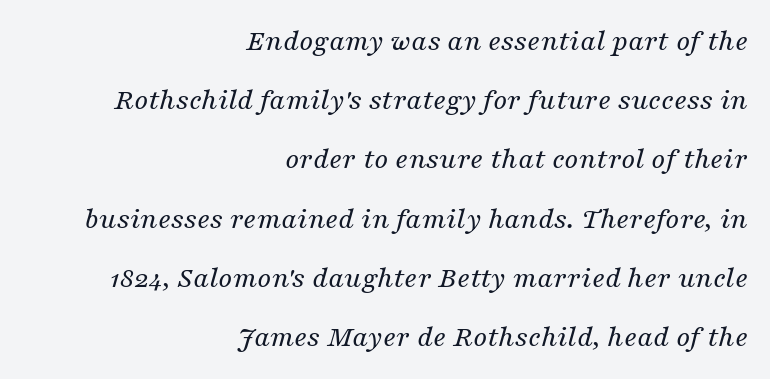
The ragged edge is on the left, which tells us the setting is flush right. Reading down the column, the eye jumps a long way to each next line. Observe the serifs anchoring each vertical stroke in this sample. These glyphs show unthickened strokes, regular width or finer. Looks like regular typesetting: each glyph gets only the width it needs.
